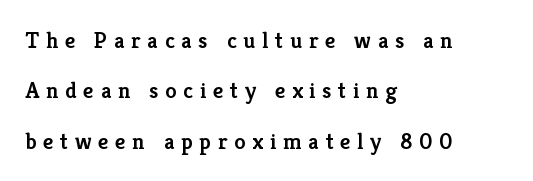
Q: Is the text bold? A: Semi-bold.
Q: Is the text italic (slanted)? A: No, it is upright.
Q: Is the text underlined? A: No.
Q: How is the paragraph aligned? A: Left-aligned.
Q: Is the spacing between letters normal or unusually wide? A: Unusually wide.
Q: Is the spacing between lines tight, normal or loose? A: Loose.
